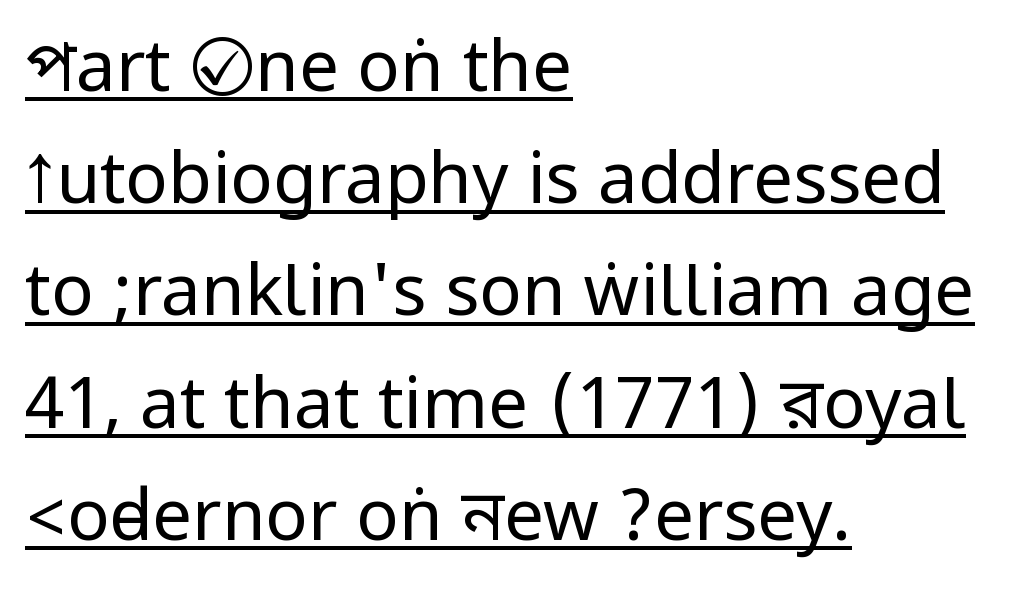
{"serif": "no", "italic": "no", "bold": "no", "weight": "regular", "width": "condensed", "stroke_contrast": "low", "underline": "yes", "align": "left", "line_spacing": "normal", "line_spacing_ratio": 1.58, "letter_spacing": "normal", "letter_spacing_em": 0.0, "glyph_px": 71}
